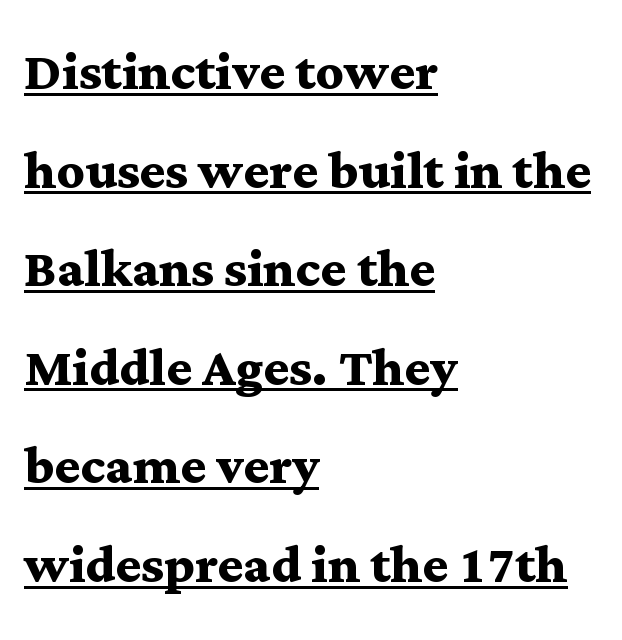
The image shows 68 px semibold, wide serif type, upright; set left-aligned, normal line spacing (1.45x), normal letter spacing, underlined; medium stroke contrast and a medium x-height.
